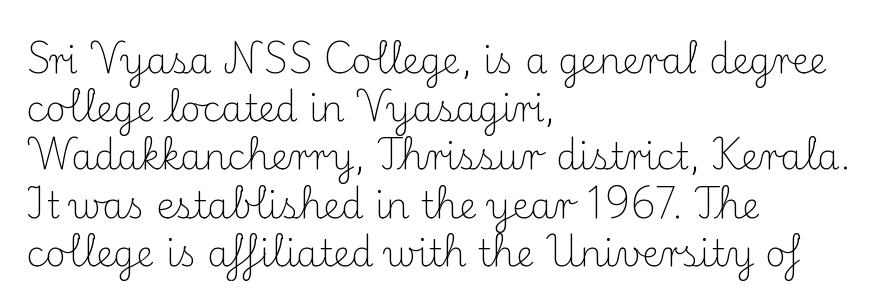
The block of text has a typical density, with ordinary space between rows. What kind of face is this? One with serifs. The passage shown is typed in a proportional face where columns would drift. Anything drawn beneath the words? Only blank space.
